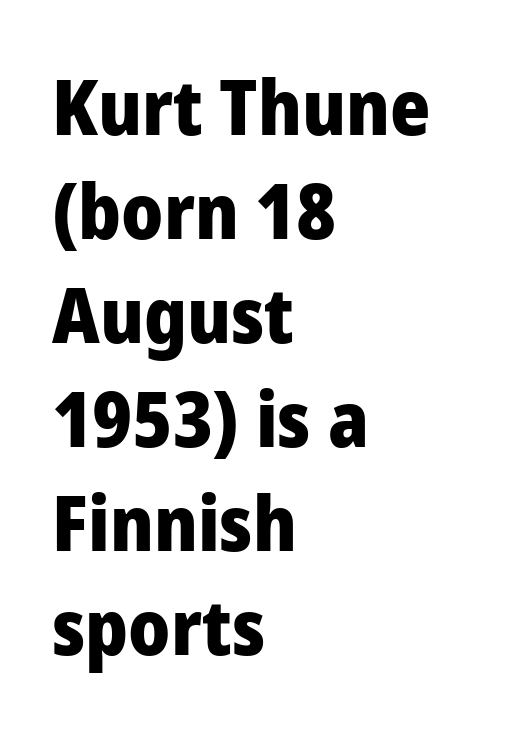
Q: Is the text bold? A: Yes.
Q: Is the text italic (slanted)? A: No, it is upright.
Q: Is the typeface a serif or a sans-serif typeface? A: Sans-serif.
Q: Is the text underlined? A: No.
Q: How is the paragraph aligned? A: Left-aligned.
Q: Is the spacing between letters normal or unusually wide? A: Normal.
Q: Is the spacing between lines tight, normal or loose? A: Normal.
Q: Width (condensed, normal, or wide)? A: Normal.
Q: Stroke contrast? A: Low.
Q: x-height? A: Medium.
Q: Monospaced? A: No.
